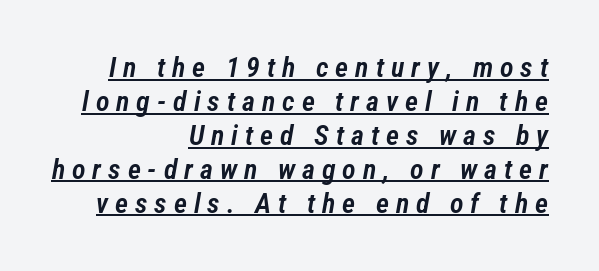
Each line ends at the same right margin while the left side varies. Quick note: underline on. In terms of posture, this sample is oblique. Here the designer chose a conventional face with non-uniform glyph widths. Look at the stroke-to-counter ratio: somewhat heavy, a semibold. The tracking reads as deliberately expanded to a designer's eye.
